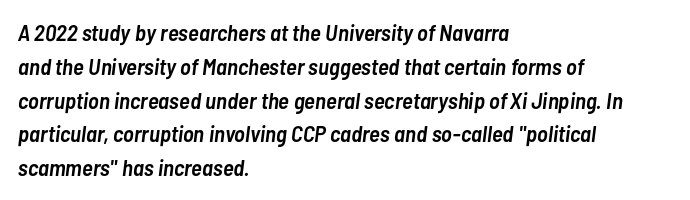
A semibold gives these letters moderate extra thickness, short of bold. Successive baselines arrive at the customary interval. Letter spacing: default. Each line starts at the same left margin while the right side varies.
